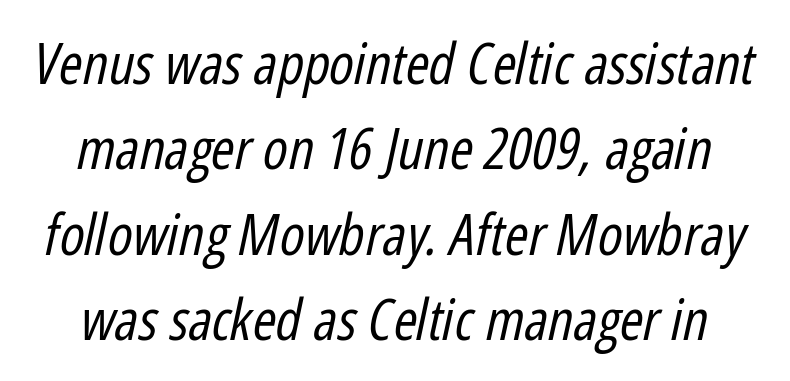
What stands out about the letter spacing? Nothing — it is the standard amount. In terms of leading, this rendering sits right in the middle. Letters have the restrained weight of plain body copy at most. Underline: absent.
